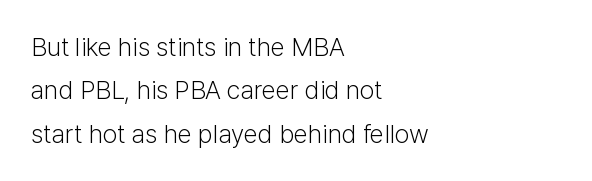
The image shows 26 px text type, upright; set left-aligned, normal line spacing (1.67x), normal letter spacing, not underlined.
